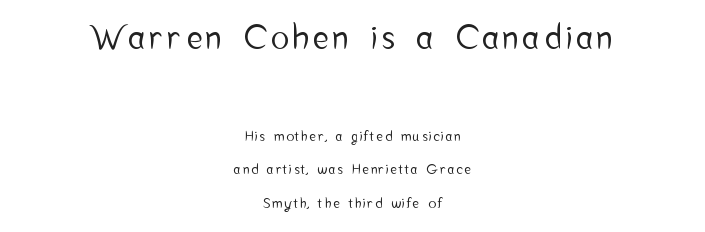
Serifs: no, the terminals of the letterforms are clean. Vertical spacing — loose. A student would notice the top passage is typeset larger than what follows. Bare-footed words on every line. Neither beginnings nor endings align; midpoints do.
